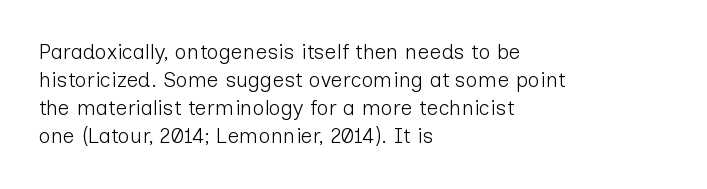
Q: Is the text bold? A: No.
Q: Is the text italic (slanted)? A: No, it is upright.
Q: Is the text underlined? A: No.
Q: How is the paragraph aligned? A: Left-aligned.
Q: Is the spacing between letters normal or unusually wide? A: Normal.
Q: Is the spacing between lines tight, normal or loose? A: Normal.
